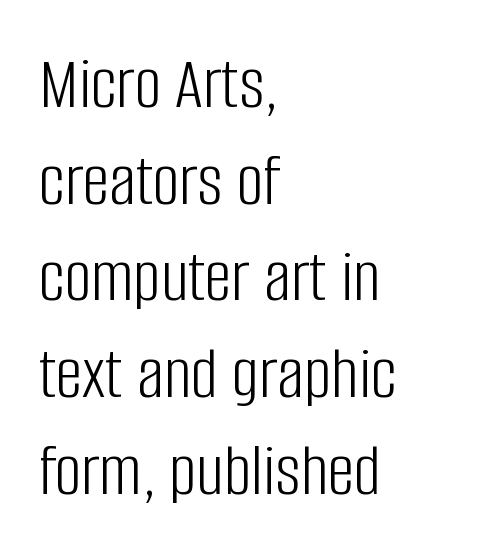
{"serif": "no", "italic": "no", "bold": "no", "weight": "light", "width": "condensed", "stroke_contrast": "low", "x_height": "large", "monospaced": "no", "underline": "no", "align": "left", "line_spacing": "normal", "line_spacing_ratio": 1.29, "letter_spacing": "normal", "letter_spacing_em": 0.0, "glyph_px": 75}
